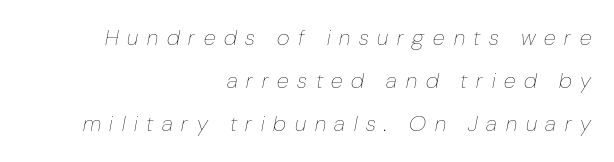
{"italic": "yes", "lean": "right", "slant_degrees": 10, "bold": "no", "underline": "no", "align": "right", "line_spacing": "loose", "line_spacing_ratio": 1.96, "letter_spacing": "wide", "letter_spacing_em": 0.4, "glyph_px": 22}
